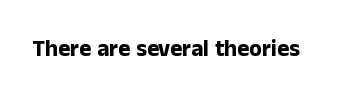
{"italic": "no", "bold": "yes", "underline": "no", "letter_spacing": "normal", "letter_spacing_em": 0.0, "glyph_px": 23}
